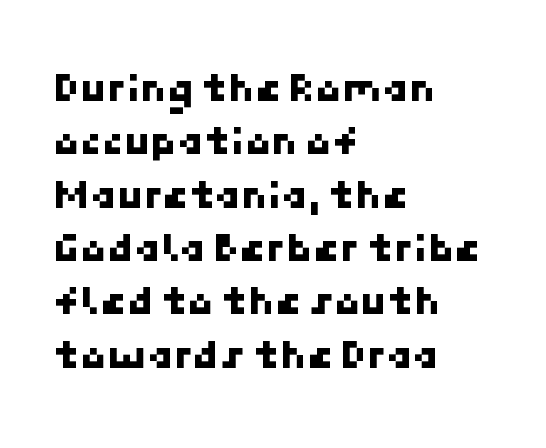
{"serif": "no", "width": "normal", "stroke_contrast": "low", "x_height": "medium", "underline": "no", "align": "left", "line_spacing_ratio": 1.24, "letter_spacing": "normal", "letter_spacing_em": 0.0, "glyph_px": 43}
